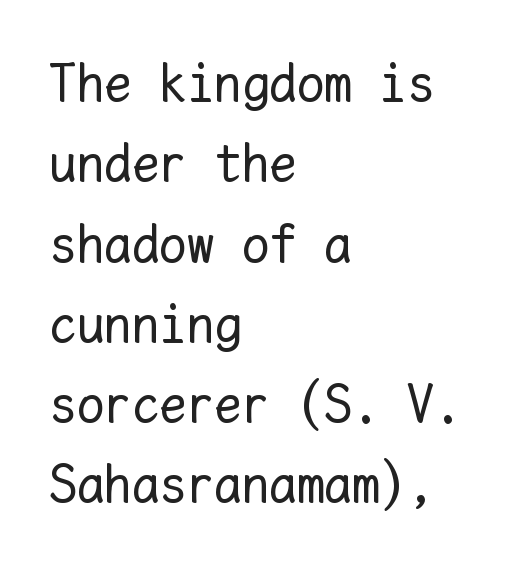
The image shows 55 px regular-weight type, upright, monospaced; set left-aligned, normal line spacing (1.46x), normal letter spacing, not underlined; low stroke contrast and a medium x-height.
